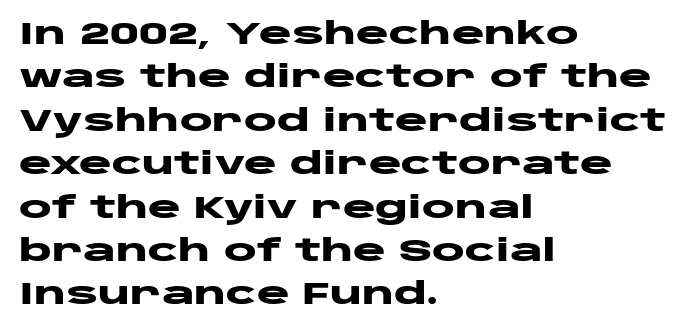
The image shows 31 px heavy, wide sans-serif type, upright; set left-aligned, normal line spacing (1.4x), normal letter spacing, not underlined; low stroke contrast and a large x-height.
